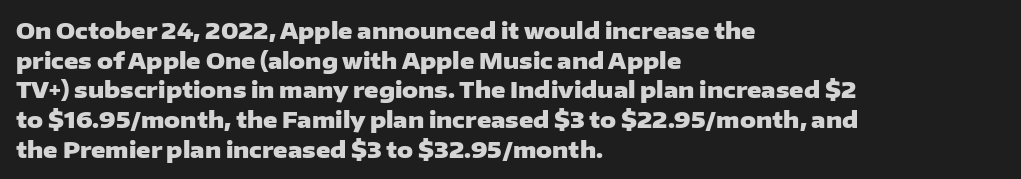
The image shows 22 px bold type, upright; set left-aligned, normal line spacing (1.35x), normal letter spacing, not underlined.
